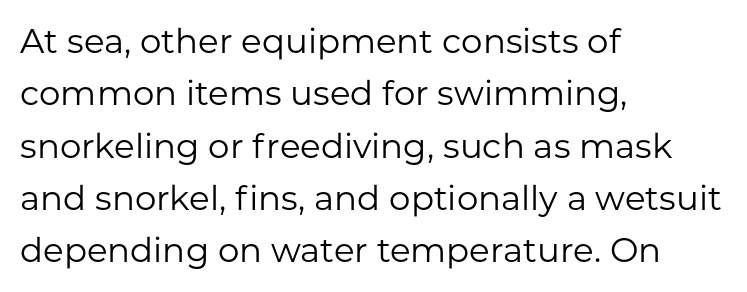
Does the type have serifs? No, each stem ends abruptly. The face used here is proportionally spaced, like ordinary book or web type. Summary of weight: not heavy and not bold. The passage is arranged the way most books set body copy — flush left. The vertical gap from one line to the next is medium.
